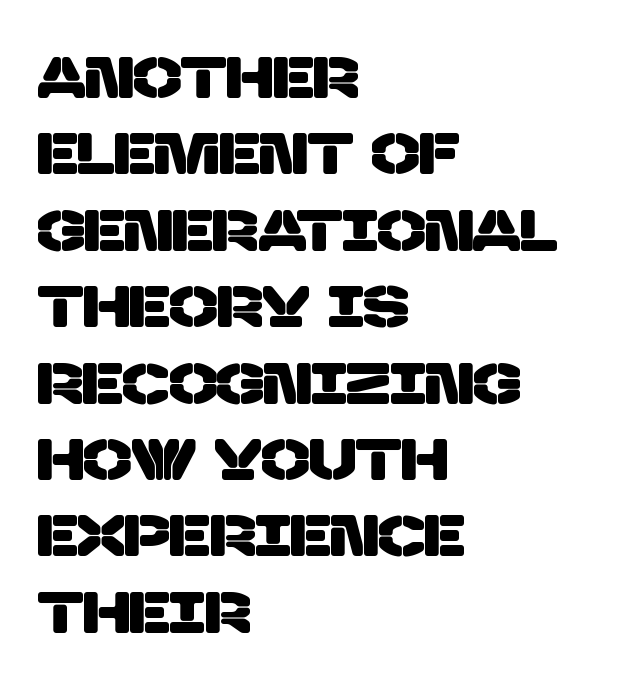
The image shows 57 px sans-serif type; set left-aligned, normal line spacing (1.34x), normal letter spacing, not underlined; low stroke contrast and a large x-height.
